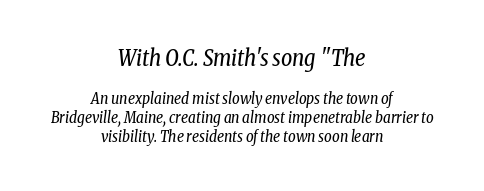
{"italic": "yes", "lean": "right", "slant_degrees": 8, "bold": "no", "underline": "no", "align": "center", "line_spacing": "normal", "line_spacing_ratio": 1.25, "letter_spacing": "normal", "letter_spacing_em": 0.0, "larger_block": "first", "size_ratio": 1.47, "glyph_px": 22}
